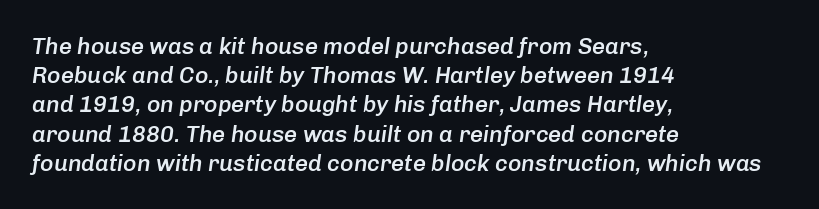
{"italic": "yes", "lean": "right", "slant_degrees": 8, "bold": "semi", "underline": "no", "align": "left", "line_spacing": "normal", "line_spacing_ratio": 1.27, "letter_spacing": "normal", "letter_spacing_em": 0.0, "glyph_px": 23}
